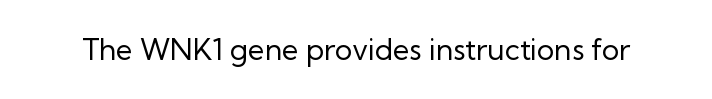
Does the lettering tilt? It doesn't — this is upright. Here the designer chose a conventional face with non-uniform glyph widths. Unmarked baselines from the first word to the last. Look at the tracking — it's just the regular setting, nothing added.
